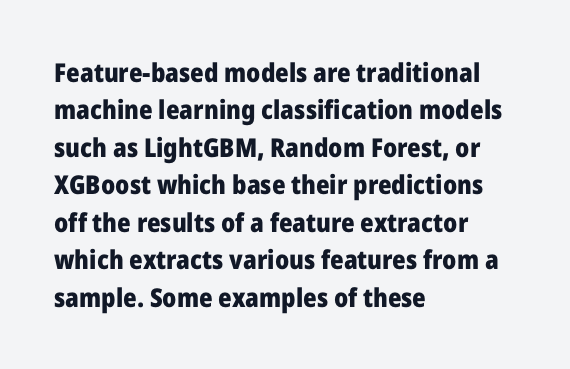
When letters stand straight like this, we call the style roman or upright. A clean baseline with only descenders dipping below it. Horizontally, the lines are justified to the leading edge only. Is there much room between lines? A standard amount, neither cramped nor airy.
